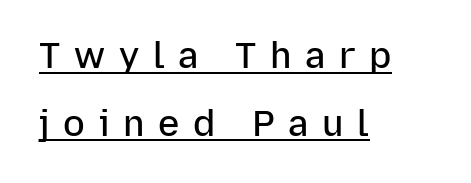
{"serif": "no", "italic": "no", "bold": "semi", "weight": "semibold", "width": "normal", "stroke_contrast": "low", "x_height": "medium", "monospaced": "no", "underline": "yes", "align": "left", "line_spacing_ratio": 1.88, "letter_spacing": "wide", "letter_spacing_em": 0.38, "glyph_px": 36}
